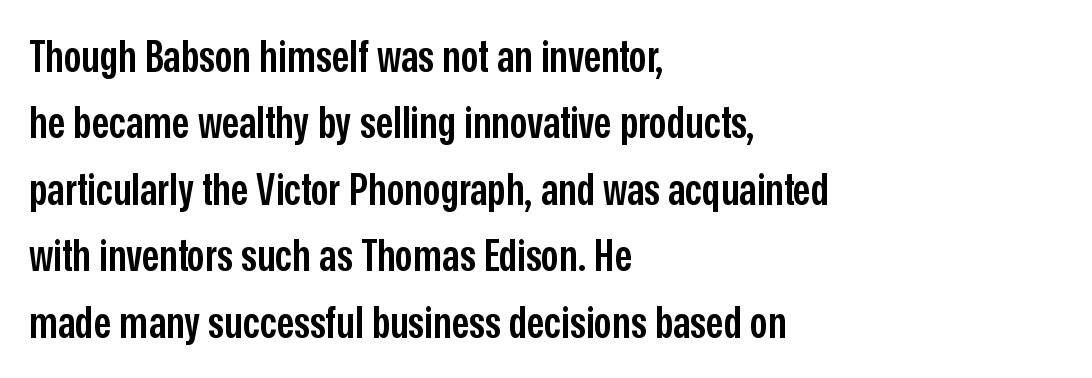
Q: Is the text bold? A: Semi-bold.
Q: Is the text italic (slanted)? A: No, it is upright.
Q: Is the typeface a serif or a sans-serif typeface? A: Sans-serif.
Q: Is the text underlined? A: No.
Q: How is the paragraph aligned? A: Left-aligned.
Q: Is the spacing between letters normal or unusually wide? A: Normal.
Q: Is the spacing between lines tight, normal or loose? A: Normal.
Q: Width (condensed, normal, or wide)? A: Condensed.
Q: Stroke contrast? A: Low.
Q: x-height? A: Medium.
Q: Monospaced? A: No.
